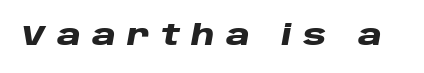
{"italic": "yes", "lean": "right", "slant_degrees": 10, "bold": "yes", "weight": "heavy", "width": "wide", "stroke_contrast": "low", "x_height": "large", "monospaced": "no", "underline": "no", "letter_spacing": "wide", "letter_spacing_em": 0.39, "glyph_px": 29}
